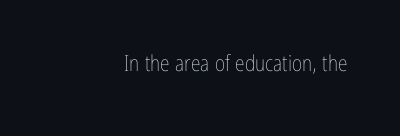
The image shows 22 px text type, upright; set normal letter spacing, not underlined.
